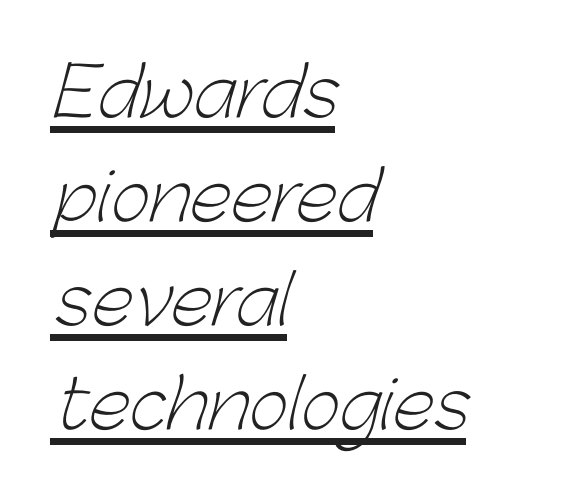
{"serif": "no", "bold": "no", "weight": "light", "width": "normal", "stroke_contrast": "low", "x_height": "medium", "monospaced": "no", "underline": "yes", "align": "left", "line_spacing": "normal", "line_spacing_ratio": 1.53, "letter_spacing": "normal", "letter_spacing_em": 0.0, "glyph_px": 68}
